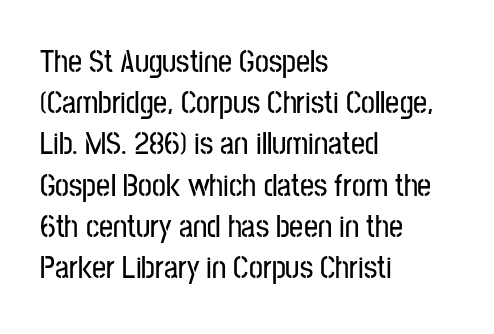
The letters sit at their default tracking, neither squeezed nor spread. Leading matches the norm, producing a regular column. A roman cut, with each character standing at attention. These lines are rendered in a variable-pitch font. Casual observation: everything's shoved over to the left. Plain, unruled lines of type.
